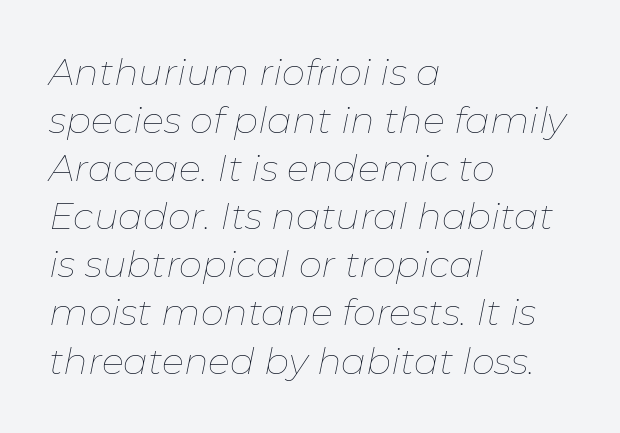
{"italic": "yes", "lean": "right", "slant_degrees": 11, "bold": "no", "weight": "thin", "width": "normal", "stroke_contrast": "low", "x_height": "medium", "monospaced": "no", "underline": "no", "align": "left", "line_spacing": "normal", "line_spacing_ratio": 1.3, "letter_spacing": "normal", "letter_spacing_em": 0.0, "glyph_px": 37}
